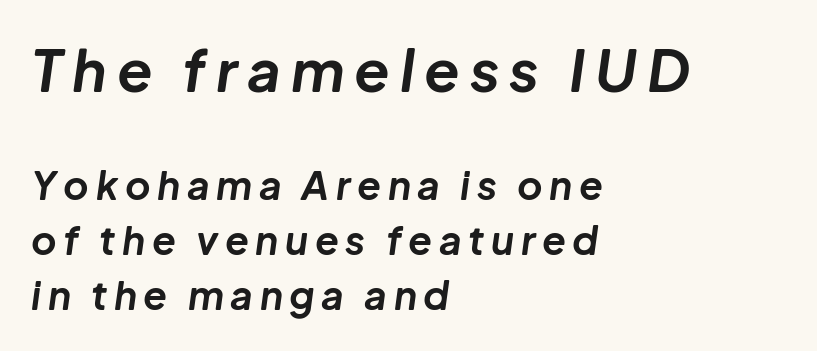
Check the space under the baseline: it is left empty. These lines are rendered in a variable-pitch font. The composition opens big and finishes small. Italic? Definitely — the glyphs are oblique. Thick stems and heavy bowls — unmistakably bold.
